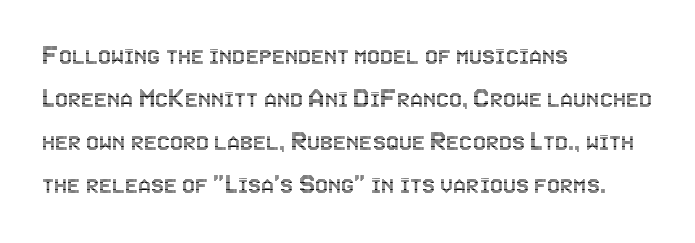
{"italic": "no", "width": "condensed", "x_height": "large", "monospaced": "no", "underline": "no", "align": "left", "line_spacing": "normal", "line_spacing_ratio": 1.48, "letter_spacing": "normal", "letter_spacing_em": 0.0, "glyph_px": 29}
